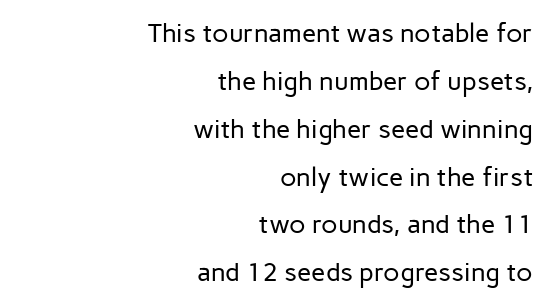
Q: Is the text bold? A: No.
Q: Is the text italic (slanted)? A: No, it is upright.
Q: Is the text underlined? A: No.
Q: How is the paragraph aligned? A: Right-aligned.
Q: Is the spacing between letters normal or unusually wide? A: Normal.
